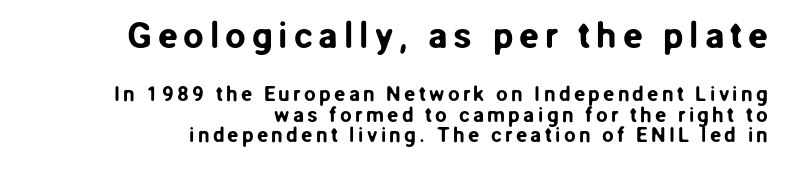
Notice how the stems are strictly vertical — no italics here. The leading is snug, giving the passage a crowded texture. The compositor pushed each line to the right boundary. Observe the absence of serifs on each vertical stroke in this sample. Beneath every word, the page is bare. Character size in the leading block exceeds that of the trailing block.
